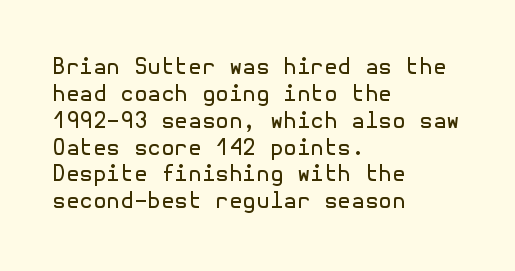
{"italic": "no", "bold": "no", "underline": "no", "align": "left", "line_spacing_ratio": 1.22, "letter_spacing": "normal", "letter_spacing_em": 0.0, "glyph_px": 22}
